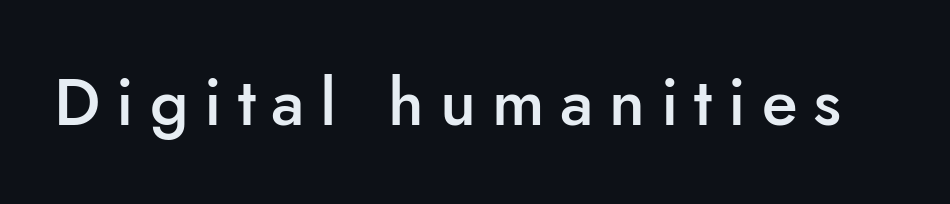
{"serif": "no", "italic": "no", "bold": "semi", "weight": "semibold", "width": "normal", "stroke_contrast": "low", "x_height": "small", "monospaced": "no", "underline": "no", "letter_spacing": "wide", "letter_spacing_em": 0.24, "glyph_px": 66}
